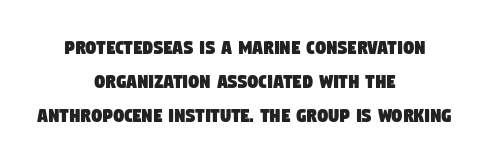
A student would call this center alignment; a typographer would say set centered. The line-height multiplier appears to be the usual default. The space beneath each line is pristine and unruled. This sample uses plain, unmodified letter spacing.
